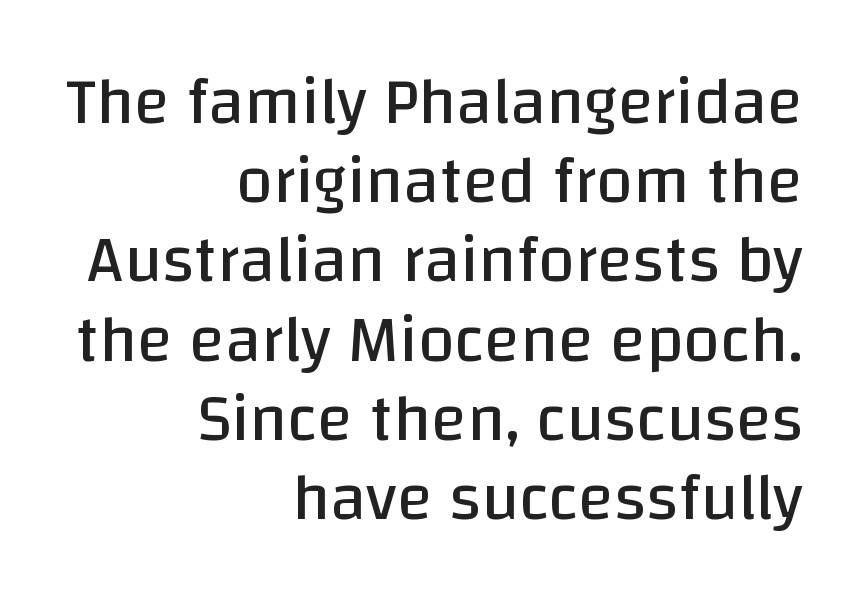
It's the straight-up-and-down kind of type. Each letter keeps its own natural width here, so spacing adapts to shape. In terms of letterform style, serifs are entirely absent. Visually the block forms a straight wall on the right and a jagged coastline on the left. No word sits above an underline.
